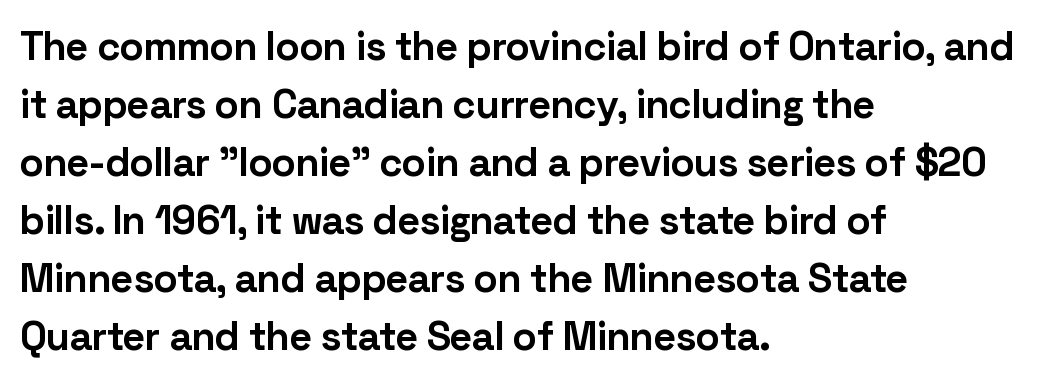
{"serif": "no", "italic": "no", "bold": "yes", "weight": "bold", "width": "normal", "stroke_contrast": "low", "x_height": "medium", "monospaced": "no", "underline": "no", "align": "left", "line_spacing": "normal", "line_spacing_ratio": 1.45, "letter_spacing": "normal", "letter_spacing_em": 0.0, "glyph_px": 40}
